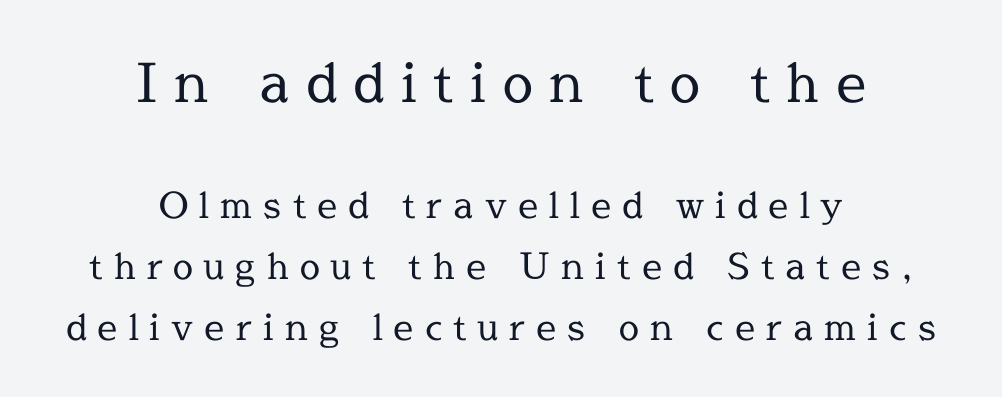
Caption: expanded tracking, letters set apart. Each letter keeps its own natural width here, so spacing adapts to shape. The glyphs in this specimen are seriffed. Letters have the restrained weight of plain body copy at most.
